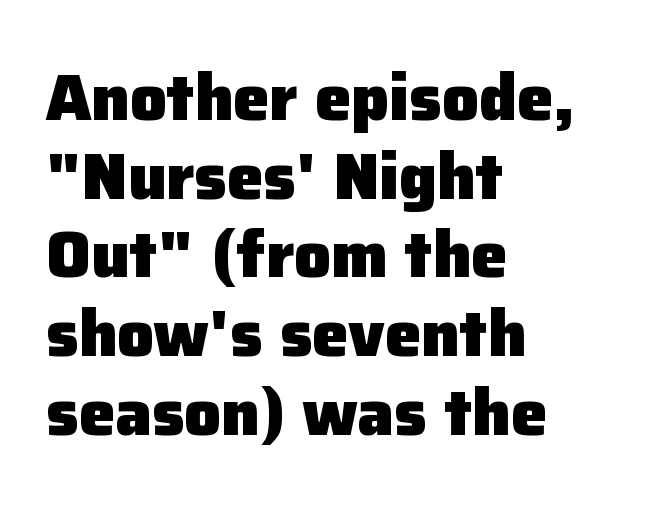
If you drew a ruler down the left edge, every line would touch it. This is roman type, the default non-slanted kind. The words here are not underlined. In terms of weight, the rendering is a true, heavy bold. Nope, no serifs anywhere on these letters.
